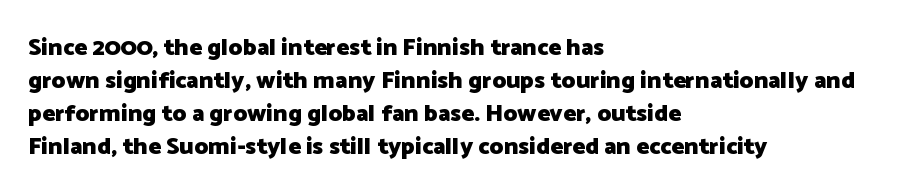
These lines keep a tight, regular rhythm from letter to letter. Heavy-handed strokes throughout: this text is bold. A normal amount of white space separates one row of letters from the next. The font's upright variant was chosen for this text. The string is rendered with underlining switched off. Which margin do the lines hug? The left one — the right edge is uneven.
